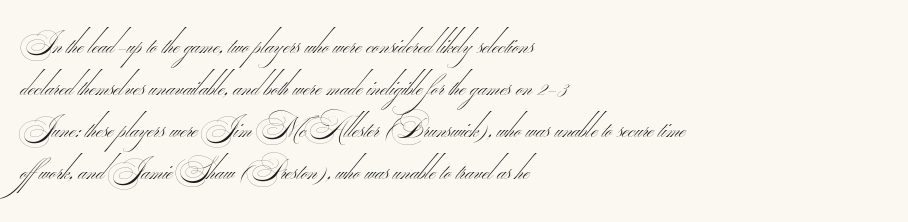
{"serif": "no", "bold": "no", "weight": "thin", "width": "wide", "stroke_contrast": "medium", "monospaced": "no", "underline": "no", "align": "left", "line_spacing": "normal", "line_spacing_ratio": 1.5, "letter_spacing": "normal", "letter_spacing_em": 0.0, "glyph_px": 28}
